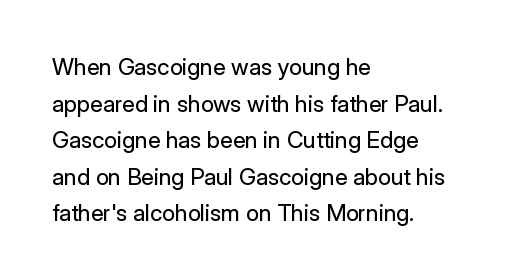
Notice how descenders clear the ascenders below comfortably — that's standard leading. Heft: none added — not bold. Posture: upright roman. The tracking reads as untouched default to a designer's eye. If you drew a ruler down the left edge, every line would touch it.
